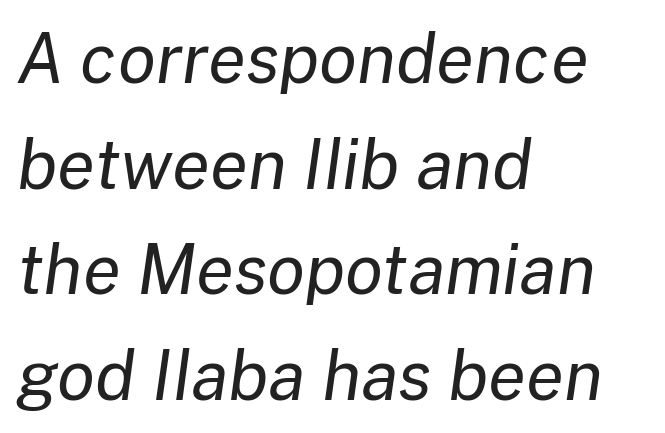
Q: Is the text bold? A: No.
Q: Is the text italic (slanted)? A: Yes, it leans right by about 8 degrees.
Q: Is the text underlined? A: No.
Q: How is the paragraph aligned? A: Left-aligned.
Q: Is the spacing between letters normal or unusually wide? A: Normal.
Q: Is the spacing between lines tight, normal or loose? A: Normal.
Q: Width (condensed, normal, or wide)? A: Normal.
Q: Stroke contrast? A: Low.
Q: x-height? A: Medium.
Q: Monospaced? A: No.
